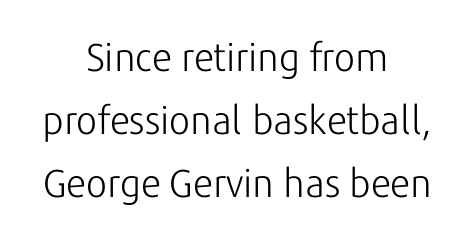
{"serif": "no", "italic": "no", "bold": "no", "weight": "light", "width": "normal", "stroke_contrast": "low", "x_height": "medium", "monospaced": "no", "underline": "no", "align": "center", "line_spacing": "normal", "line_spacing_ratio": 1.61, "letter_spacing": "normal", "letter_spacing_em": 0.0, "glyph_px": 39}
